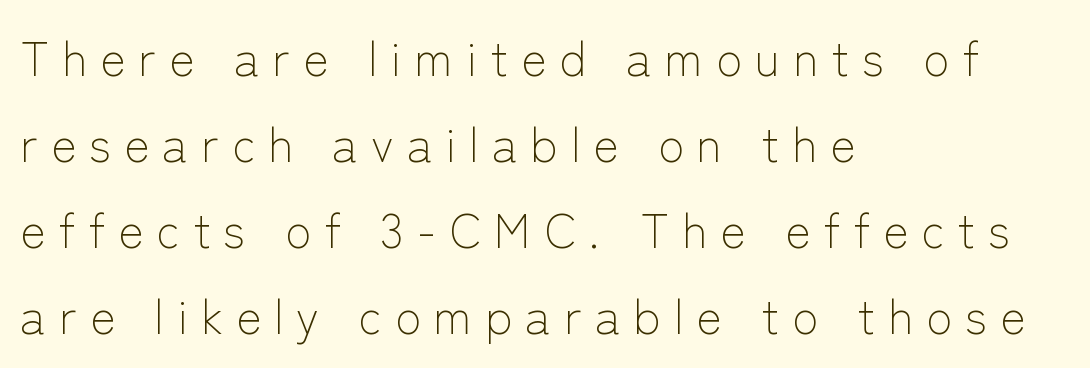
Q: Is the text bold? A: No.
Q: Is the text italic (slanted)? A: No, it is upright.
Q: Is the typeface a serif or a sans-serif typeface? A: Sans-serif.
Q: Is the text underlined? A: No.
Q: How is the paragraph aligned? A: Left-aligned.
Q: Is the spacing between letters normal or unusually wide? A: Unusually wide.
Q: Width (condensed, normal, or wide)? A: Normal.
Q: Stroke contrast? A: Low.
Q: x-height? A: Medium.
Q: Monospaced? A: No.
